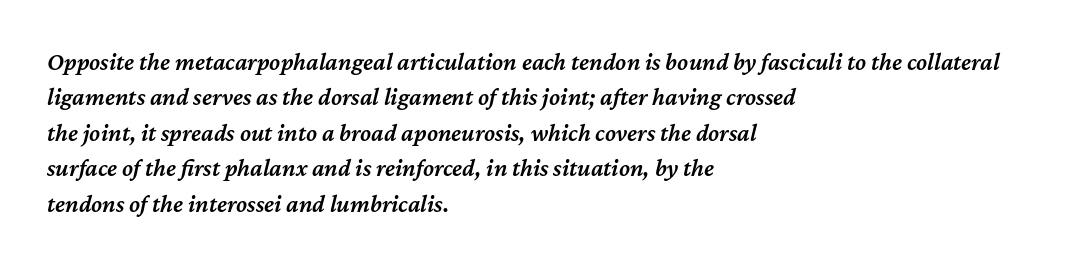
The image shows 25 px text type, italic (leaning right); set left-aligned, normal line spacing (1.42x), normal letter spacing, not underlined.
